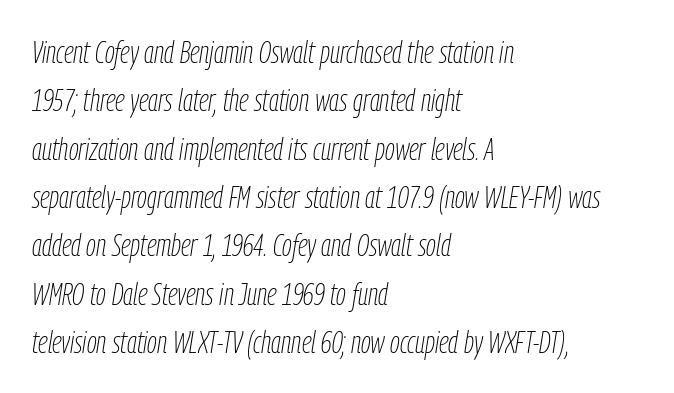
Q: Is the text bold? A: No.
Q: Is the text italic (slanted)? A: Yes, it leans right by about 9 degrees.
Q: Is the text underlined? A: No.
Q: How is the paragraph aligned? A: Left-aligned.
Q: Is the spacing between letters normal or unusually wide? A: Normal.
Q: Is the spacing between lines tight, normal or loose? A: Normal.
Q: Width (condensed, normal, or wide)? A: Condensed.
Q: Stroke contrast? A: Low.
Q: x-height? A: Medium.
Q: Monospaced? A: No.
